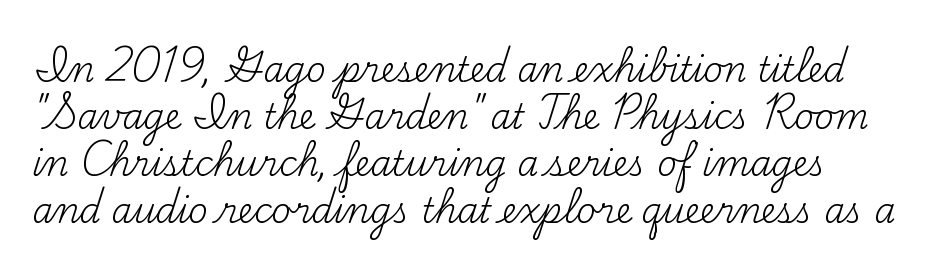
The image shows 34 px regular-weight serif type; set normal line spacing (1.38x), normal letter spacing, not underlined; medium stroke contrast and a small x-height.
